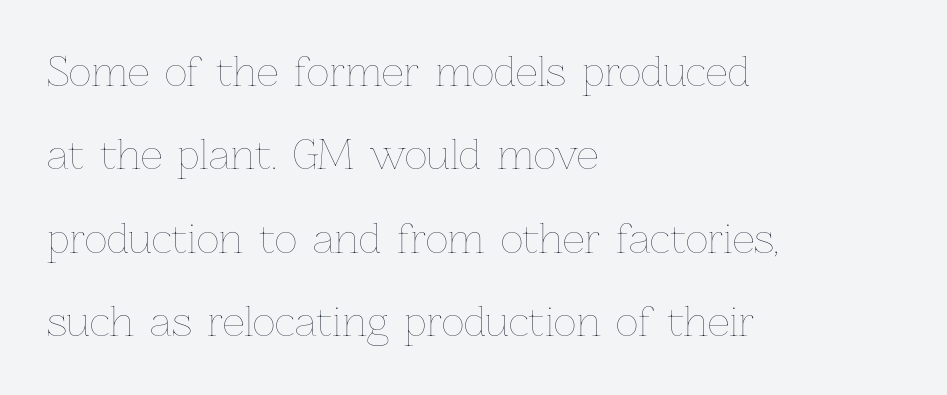
Q: Is the text bold? A: No.
Q: Is the text italic (slanted)? A: No, it is upright.
Q: Is the text underlined? A: No.
Q: How is the paragraph aligned? A: Left-aligned.
Q: Is the spacing between letters normal or unusually wide? A: Normal.
Q: Is the spacing between lines tight, normal or loose? A: Loose.
Q: Width (condensed, normal, or wide)? A: Normal.
Q: Stroke contrast? A: Low.
Q: x-height? A: Medium.
Q: Monospaced? A: No.
